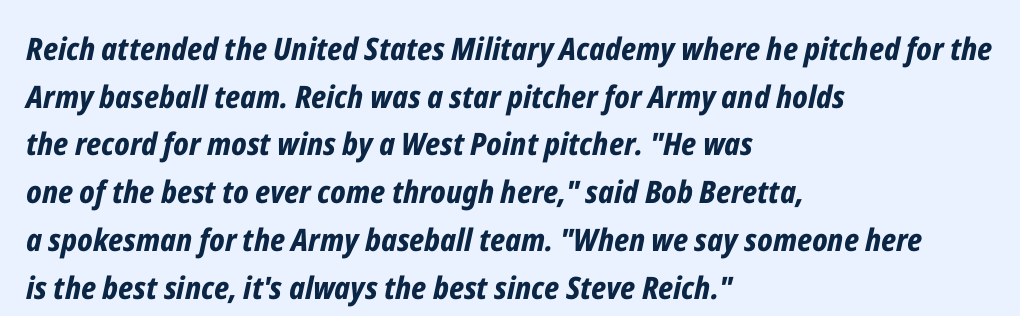
Q: Is the text bold? A: Yes.
Q: Is the text italic (slanted)? A: Yes, it leans right by about 12 degrees.
Q: Is the text underlined? A: No.
Q: How is the paragraph aligned? A: Left-aligned.
Q: Is the spacing between letters normal or unusually wide? A: Normal.
Q: Is the spacing between lines tight, normal or loose? A: Normal.
Q: Width (condensed, normal, or wide)? A: Condensed.
Q: Stroke contrast? A: Low.
Q: x-height? A: Medium.
Q: Monospaced? A: No.
